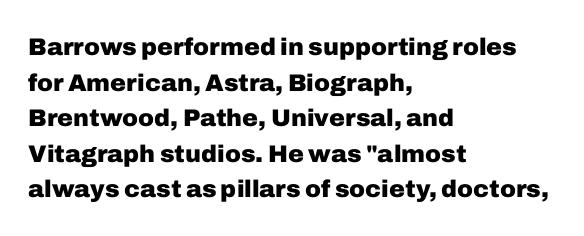
The image shows 24 px bold type, upright; set left-aligned, normal line spacing (1.48x), normal letter spacing, not underlined.
